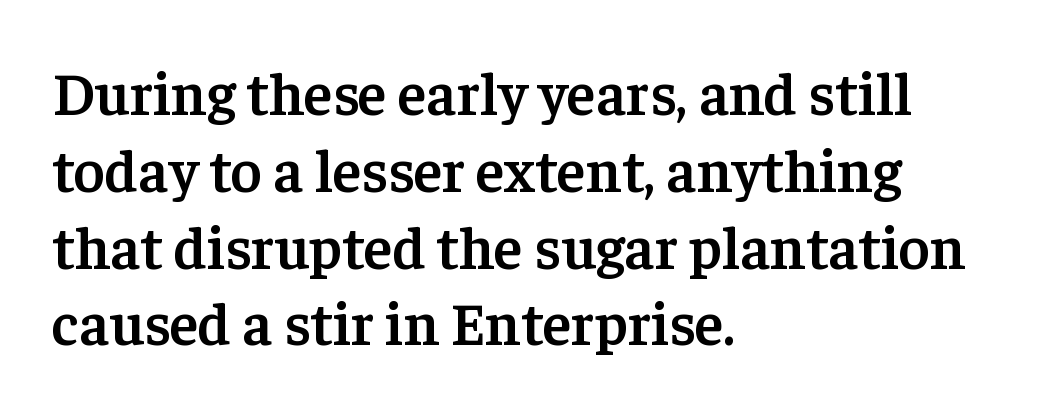
The image shows 60 px semibold serif type, upright; set left-aligned, normal line spacing (1.28x), normal letter spacing, not underlined; low stroke contrast and a medium x-height.
